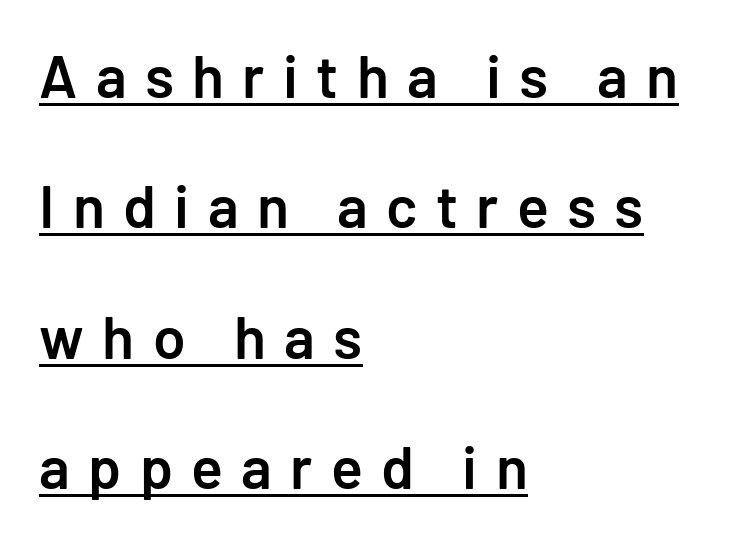
Q: Is the text bold? A: Semi-bold.
Q: Is the text italic (slanted)? A: No, it is upright.
Q: Is the typeface a serif or a sans-serif typeface? A: Sans-serif.
Q: Is the text underlined? A: Yes.
Q: How is the paragraph aligned? A: Left-aligned.
Q: Is the spacing between letters normal or unusually wide? A: Unusually wide.
Q: Is the spacing between lines tight, normal or loose? A: Loose.
Q: Width (condensed, normal, or wide)? A: Normal.
Q: Stroke contrast? A: Low.
Q: x-height? A: Medium.
Q: Monospaced? A: No.
